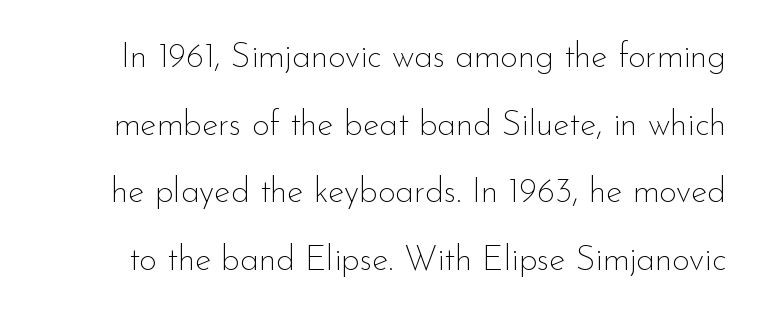
{"serif": "no", "italic": "no", "bold": "no", "weight": "thin", "width": "normal", "stroke_contrast": "low", "x_height": "small", "monospaced": "no", "underline": "no", "line_spacing": "loose", "line_spacing_ratio": 1.99, "letter_spacing": "normal", "letter_spacing_em": 0.0, "glyph_px": 34}
